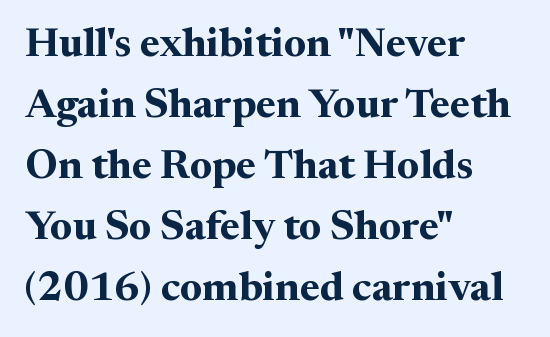
Q: Is the text bold? A: Yes.
Q: Is the text italic (slanted)? A: No, it is upright.
Q: Is the typeface a serif or a sans-serif typeface? A: Serif.
Q: Is the text underlined? A: No.
Q: How is the paragraph aligned? A: Left-aligned.
Q: Is the spacing between letters normal or unusually wide? A: Normal.
Q: Is the spacing between lines tight, normal or loose? A: Normal.
Q: Width (condensed, normal, or wide)? A: Normal.
Q: Stroke contrast? A: Medium.
Q: x-height? A: Medium.
Q: Monospaced? A: No.
